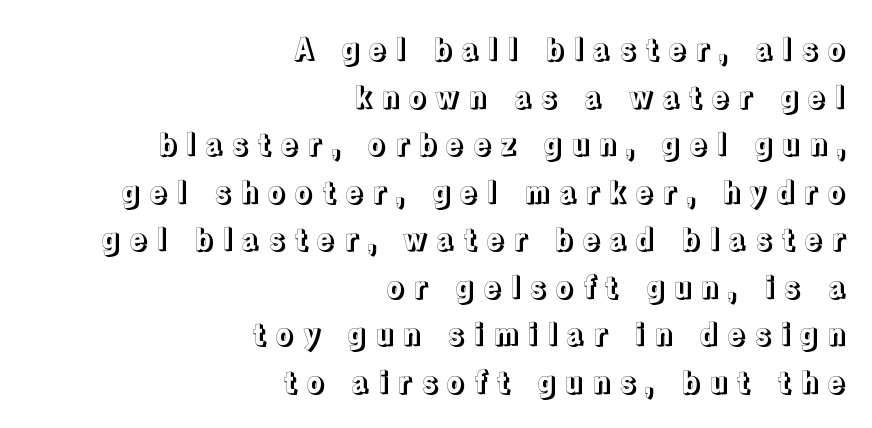
Q: Is the text italic (slanted)? A: No, it is upright.
Q: Is the text underlined? A: No.
Q: How is the paragraph aligned? A: Right-aligned.
Q: Is the spacing between letters normal or unusually wide? A: Unusually wide.
Q: Is the spacing between lines tight, normal or loose? A: Normal.
Q: Width (condensed, normal, or wide)? A: Normal.
Q: x-height? A: Medium.
Q: Monospaced? A: No.
